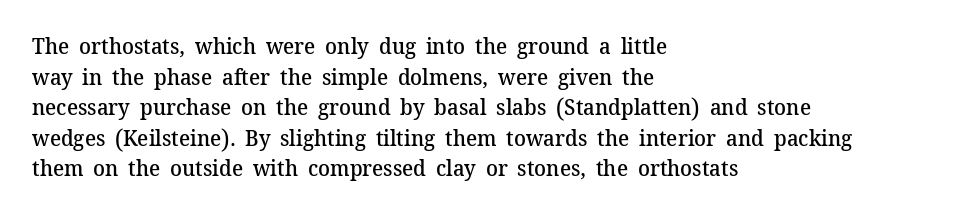
Q: Is the text bold? A: Semi-bold.
Q: Is the text italic (slanted)? A: No, it is upright.
Q: Is the text underlined? A: No.
Q: How is the paragraph aligned? A: Left-aligned.
Q: Is the spacing between letters normal or unusually wide? A: Normal.
Q: Is the spacing between lines tight, normal or loose? A: Normal.
